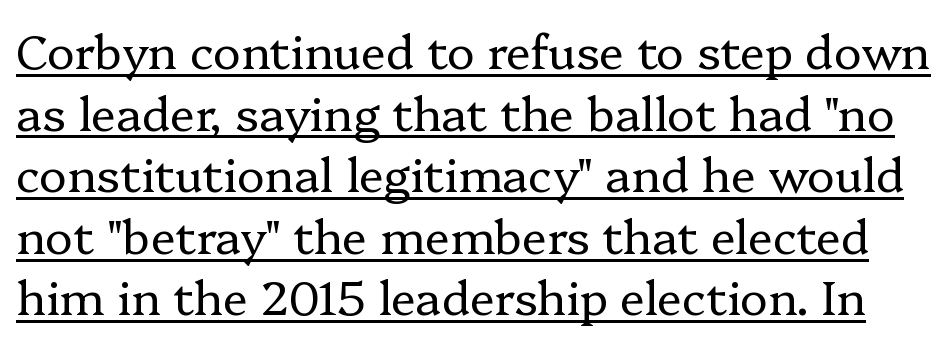
Q: Is the text bold? A: No.
Q: Is the text italic (slanted)? A: No, it is upright.
Q: Is the typeface a serif or a sans-serif typeface? A: Serif.
Q: Is the text underlined? A: Yes.
Q: Is the spacing between letters normal or unusually wide? A: Normal.
Q: Is the spacing between lines tight, normal or loose? A: Normal.
Q: Width (condensed, normal, or wide)? A: Normal.
Q: Stroke contrast? A: Low.
Q: x-height? A: Medium.
Q: Monospaced? A: No.
